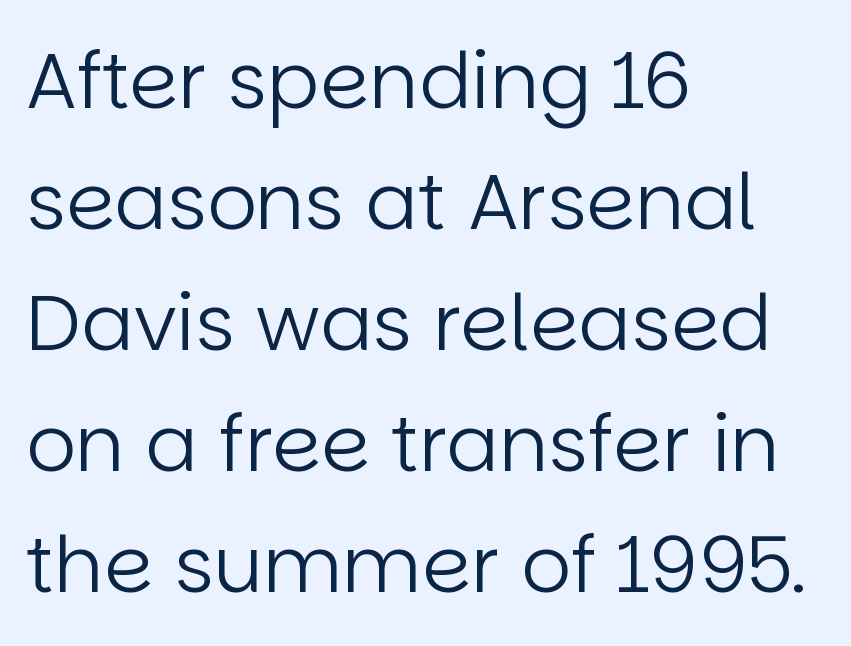
The designer left line spacing at the default. Line beginnings align vertically; line endings do not. Lines of text with bare space underneath. Nope, not italic — everything's standing straight.
